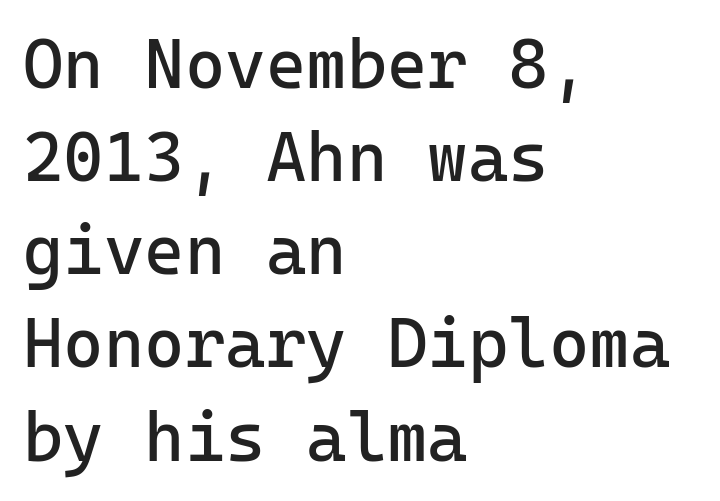
The image shows 69 px regular-weight sans-serif type, upright, monospaced; set left-aligned, normal line spacing (1.35x), normal letter spacing, not underlined; low stroke contrast and a medium x-height.
